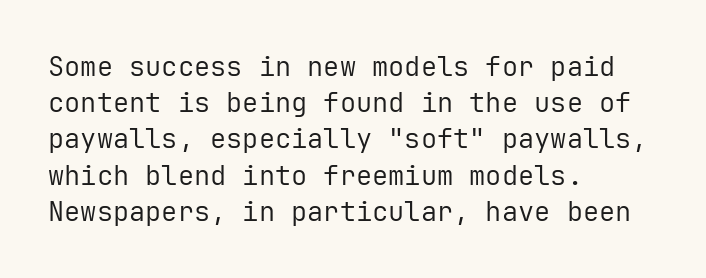
Q: Is the text bold? A: No.
Q: Is the text italic (slanted)? A: No, it is upright.
Q: Is the text underlined? A: No.
Q: How is the paragraph aligned? A: Left-aligned.
Q: Is the spacing between letters normal or unusually wide? A: Normal.
Q: Is the spacing between lines tight, normal or loose? A: Normal.
